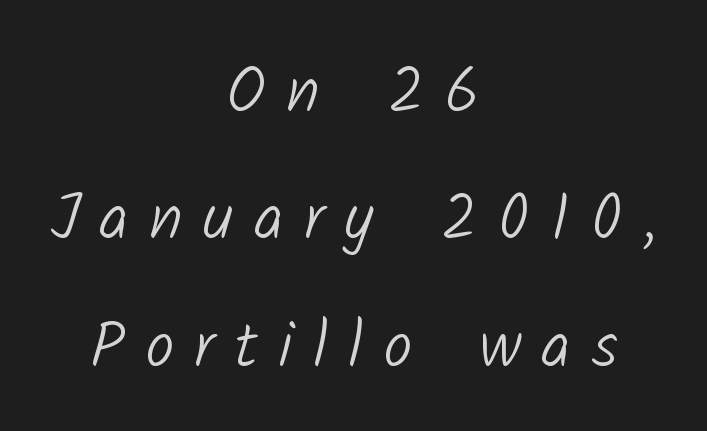
Q: Is the text bold? A: No.
Q: Is the typeface a serif or a sans-serif typeface? A: Sans-serif.
Q: Is the text underlined? A: No.
Q: How is the paragraph aligned? A: Centered.
Q: Is the spacing between letters normal or unusually wide? A: Unusually wide.
Q: Is the spacing between lines tight, normal or loose? A: Loose.
Q: Width (condensed, normal, or wide)? A: Normal.
Q: Stroke contrast? A: Low.
Q: x-height? A: Medium.
Q: Monospaced? A: No.
